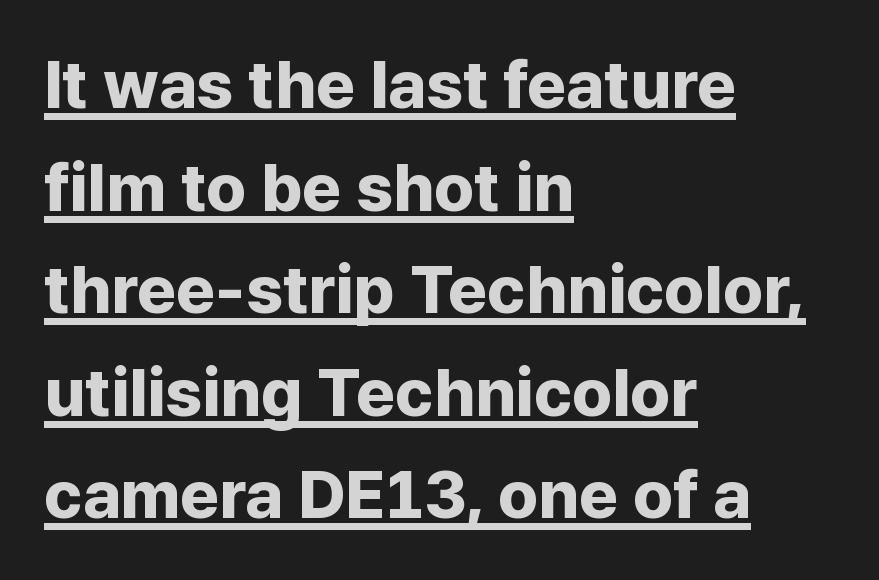
The image shows 67 px bold sans-serif type, upright; set left-aligned, normal line spacing (1.53x), normal letter spacing, underlined; low stroke contrast and a medium x-height.
